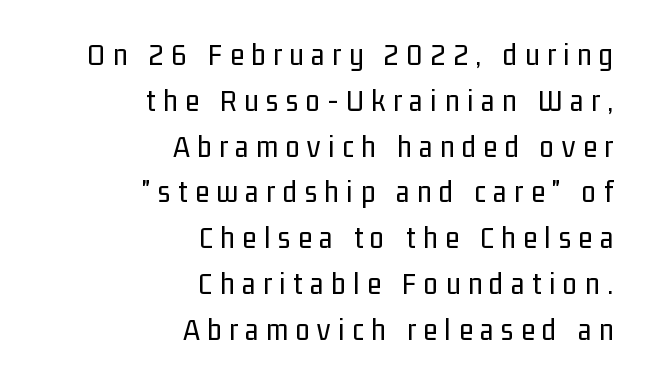
You could only call the tracking loose — the letters float apart. Students, observe: this is what conventionally led text looks like. Stroke terminals: plain, sans-serif. The face used here is proportionally spaced, like ordinary book or web type.
